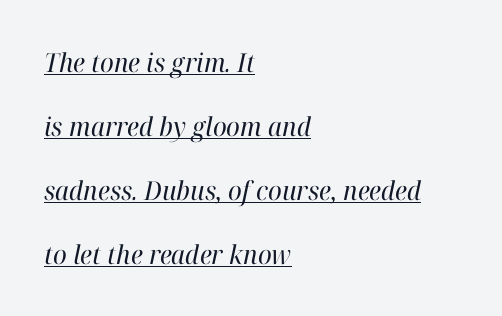
The image shows 26 px text type, italic (leaning right); set left-aligned, loose line spacing (2.46x), normal letter spacing, underlined.
